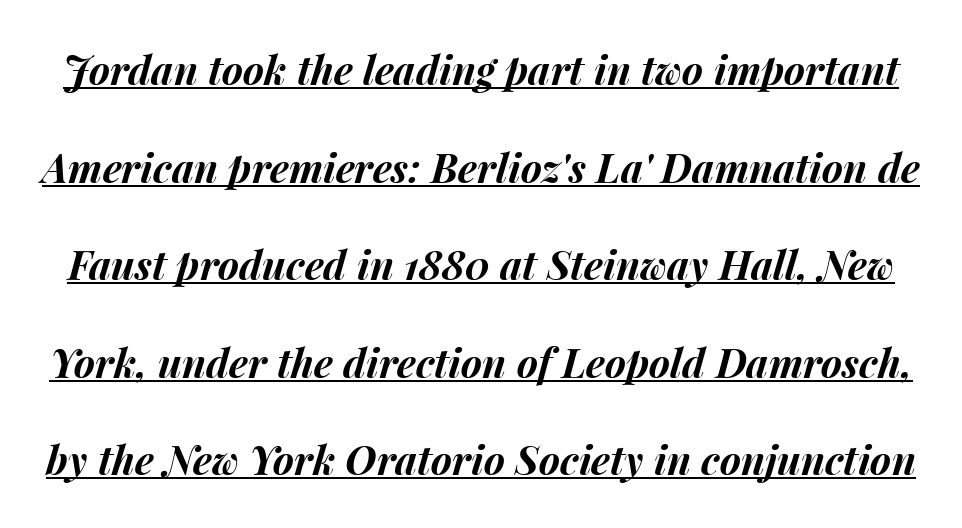
The image shows 40 px bold type, italic (leaning right); set loose line spacing (2.44x), normal letter spacing, underlined; medium stroke contrast and a medium x-height.
